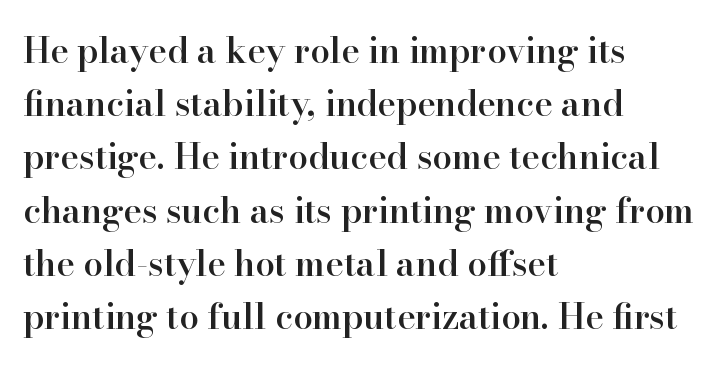
Q: Is the text bold? A: Semi-bold.
Q: Is the text italic (slanted)? A: No, it is upright.
Q: Is the typeface a serif or a sans-serif typeface? A: Serif.
Q: Is the text underlined? A: No.
Q: How is the paragraph aligned? A: Left-aligned.
Q: Is the spacing between letters normal or unusually wide? A: Normal.
Q: Is the spacing between lines tight, normal or loose? A: Normal.
Q: Width (condensed, normal, or wide)? A: Normal.
Q: Stroke contrast? A: High.
Q: x-height? A: Small.
Q: Monospaced? A: No.
